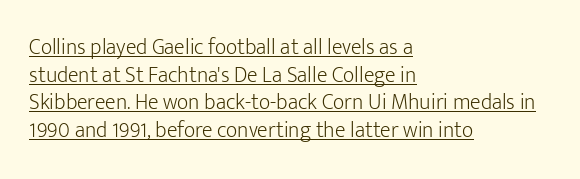
Q: Is the text bold? A: No.
Q: Is the text italic (slanted)? A: No, it is upright.
Q: Is the text underlined? A: Yes.
Q: How is the paragraph aligned? A: Left-aligned.
Q: Is the spacing between letters normal or unusually wide? A: Normal.
Q: Is the spacing between lines tight, normal or loose? A: Normal.
